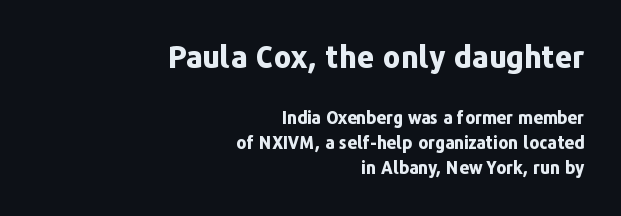
Q: Is the text bold? A: Yes.
Q: Is the text italic (slanted)? A: No, it is upright.
Q: Is the typeface a serif or a sans-serif typeface? A: Sans-serif.
Q: Is the text underlined? A: No.
Q: How is the paragraph aligned? A: Right-aligned.
Q: Is the spacing between letters normal or unusually wide? A: Normal.
Q: Is the spacing between lines tight, normal or loose? A: Normal.
Q: Which block of text is set in a larger size, the first (top) or the second (bottom)? A: The first (top) one.
Q: Width (condensed, normal, or wide)? A: Normal.
Q: Stroke contrast? A: Low.
Q: x-height? A: Medium.
Q: Monospaced? A: No.
